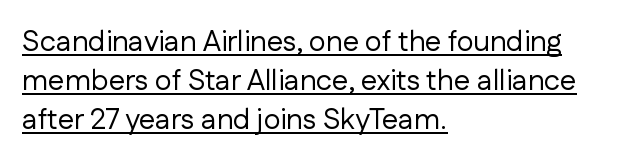
Q: Is the text bold? A: No.
Q: Is the text italic (slanted)? A: No, it is upright.
Q: Is the typeface a serif or a sans-serif typeface? A: Sans-serif.
Q: Is the text underlined? A: Yes.
Q: How is the paragraph aligned? A: Left-aligned.
Q: Is the spacing between letters normal or unusually wide? A: Normal.
Q: Is the spacing between lines tight, normal or loose? A: Normal.
Q: Width (condensed, normal, or wide)? A: Normal.
Q: Stroke contrast? A: Low.
Q: x-height? A: Medium.
Q: Monospaced? A: No.
